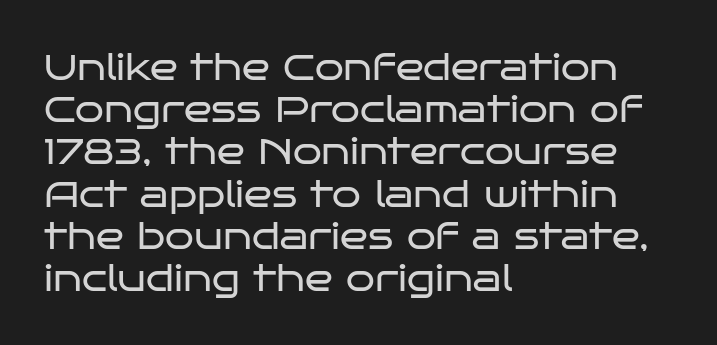
Q: Is the text bold? A: No.
Q: Is the text italic (slanted)? A: No, it is upright.
Q: Is the typeface a serif or a sans-serif typeface? A: Sans-serif.
Q: Is the text underlined? A: No.
Q: How is the paragraph aligned? A: Left-aligned.
Q: Is the spacing between letters normal or unusually wide? A: Normal.
Q: Is the spacing between lines tight, normal or loose? A: Tight.
Q: Width (condensed, normal, or wide)? A: Wide.
Q: Stroke contrast? A: Low.
Q: x-height? A: Large.
Q: Monospaced? A: No.
